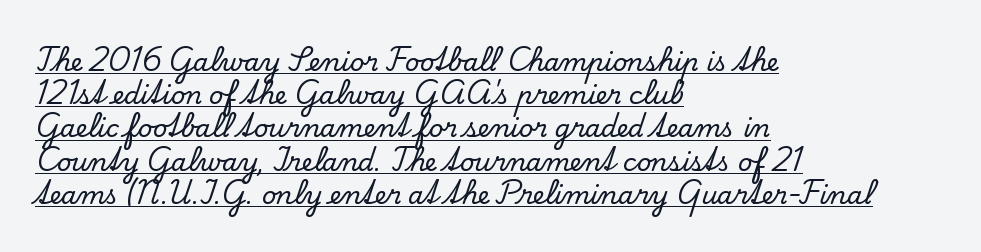
{"underline": "yes", "align": "left", "line_spacing": "normal", "line_spacing_ratio": 1.33, "letter_spacing": "normal", "letter_spacing_em": 0.0, "glyph_px": 25}
